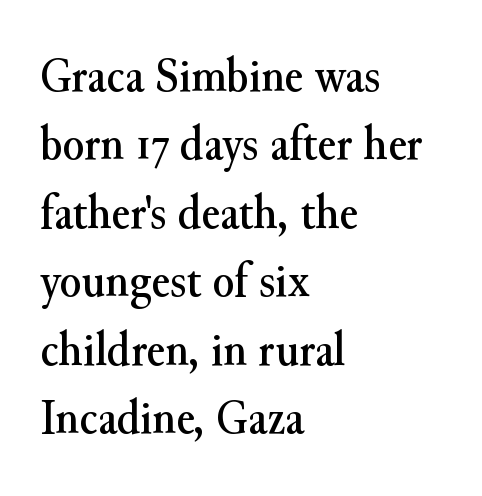
The image shows 50 px serif type, upright; set left-aligned, normal line spacing (1.37x), normal letter spacing, not underlined; medium stroke contrast and a small x-height.
